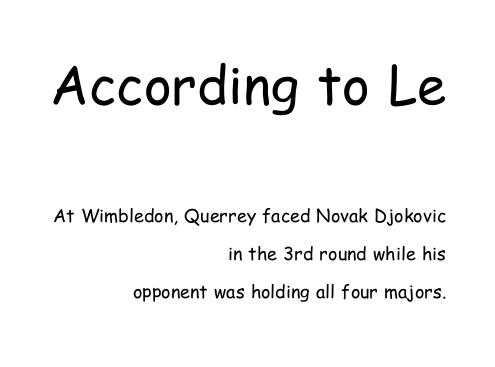
{"serif": "no", "italic": "no", "bold": "no", "weight": "regular", "width": "condensed", "stroke_contrast": "low", "x_height": "medium", "monospaced": "no", "underline": "no", "align": "right", "line_spacing": "loose", "line_spacing_ratio": 2.11, "letter_spacing": "normal", "letter_spacing_em": 0.0, "larger_block": "first", "size_ratio": 2.94, "glyph_px": 53}
